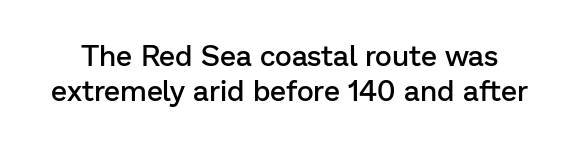
{"serif": "no", "italic": "no", "bold": "semi", "weight": "semibold", "width": "normal", "stroke_contrast": "low", "x_height": "medium", "monospaced": "no", "underline": "no", "line_spacing_ratio": 1.19, "letter_spacing": "normal", "letter_spacing_em": 0.0, "glyph_px": 29}
